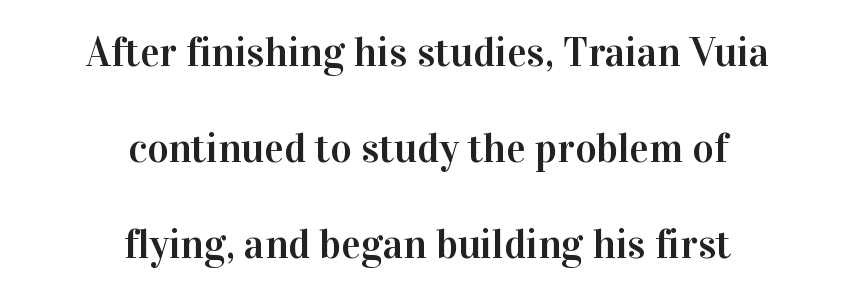
Clear beneath every line of the passage. The paragraph shown floats in the horizontal middle. Does the type have serifs? Yes, each stem ends in a small foot. In terms of letterspacing, this is plain default setting.
